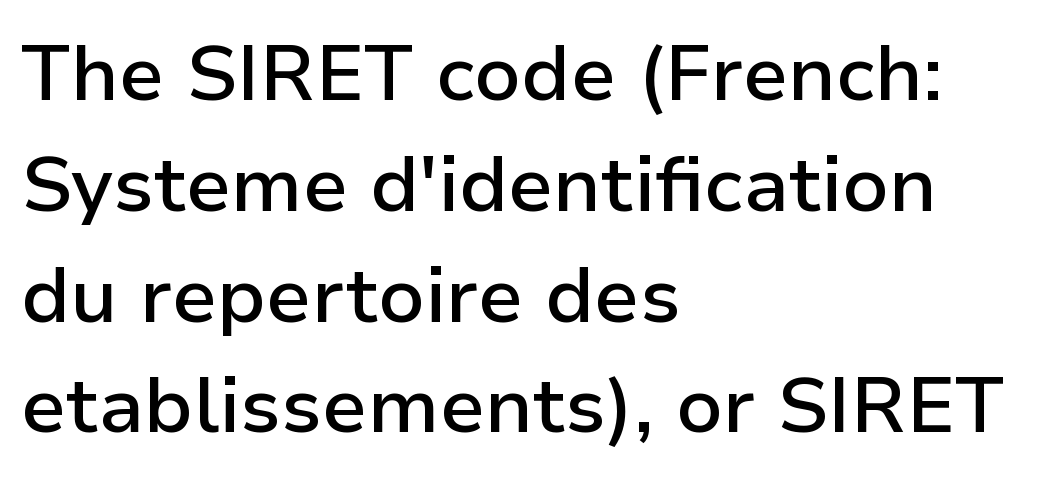
There is no visible air inserted between adjacent glyphs. Varying glyph widths throughout — classic text-font behaviour. Style check: upright. The text was rendered using a sans face with plain stroke endings.
